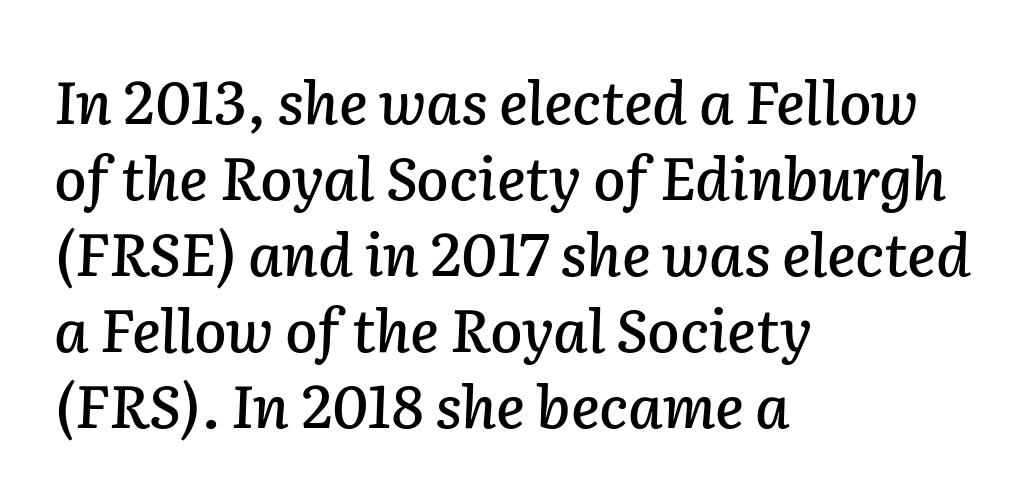
The letterforms sit shoulder to shoulder at normal distance. Decoration check: the copy has no underline. Short and long lines alike share a common starting point at left. The lines sit at an ordinary, default distance from one another.
